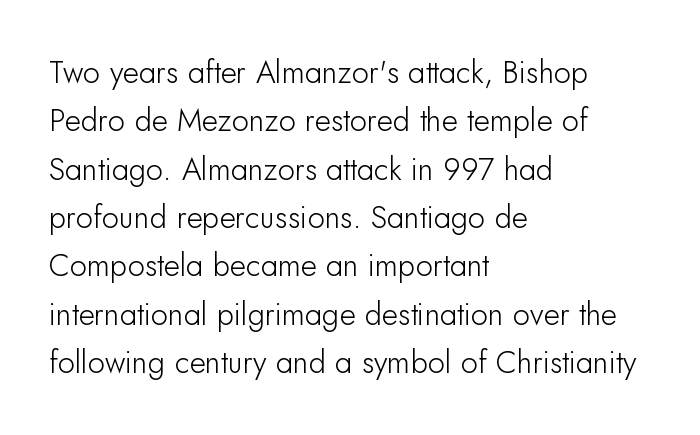
The image shows 31 px sans-serif type, upright; set left-aligned, normal line spacing (1.56x), normal letter spacing, not underlined; low stroke contrast and a small x-height.
